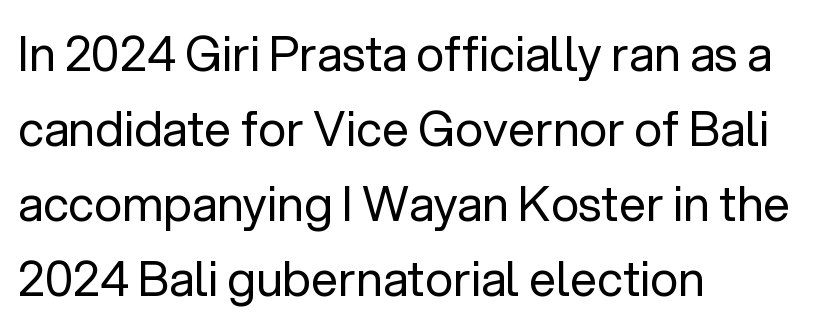
A typesetter would call this zero additional tracking. Reading down the block, your eye returns to a fixed left position each line. Rule under the text: the space is simply empty. Compared with a typical body face, this is equally light or lighter still.
